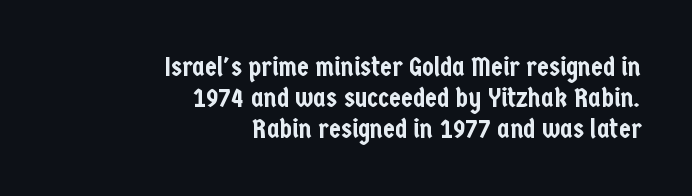
What's the leading like? Squeezed, with rows nearly overlapping. Unmarked baselines from the first word to the last. Ordinary non-slanted type is in use. This rendering leaves character spacing at its baseline value. A flush-right, rag-left setting is used for this passage.
